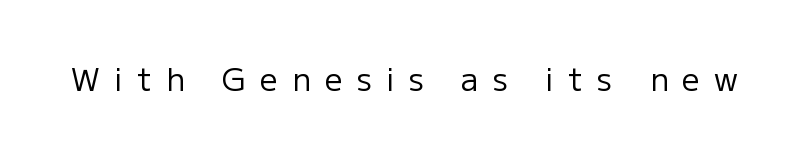
{"serif": "no", "italic": "no", "bold": "no", "weight": "regular", "width": "normal", "stroke_contrast": "low", "x_height": "medium", "monospaced": "no", "underline": "no", "letter_spacing": "wide", "letter_spacing_em": 0.46, "glyph_px": 31}
